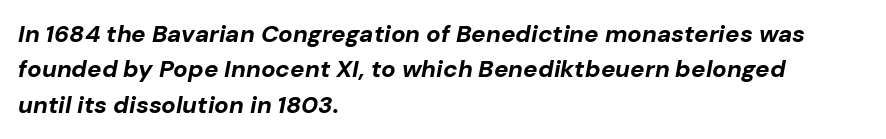
The image shows 24 px bold type, italic (leaning right); set left-aligned, normal line spacing (1.47x), normal letter spacing, not underlined.
